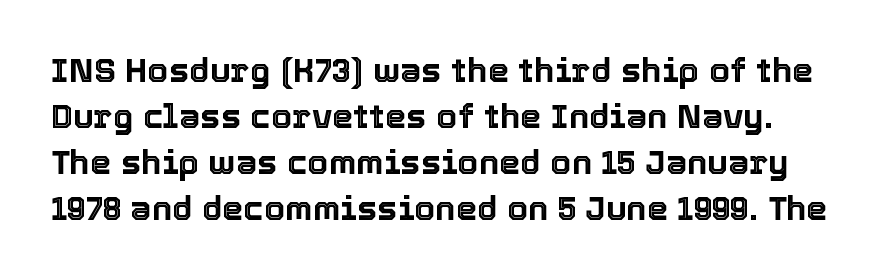
The image shows 34 px text type, upright; set normal line spacing (1.35x), normal letter spacing, not underlined; a medium x-height.
